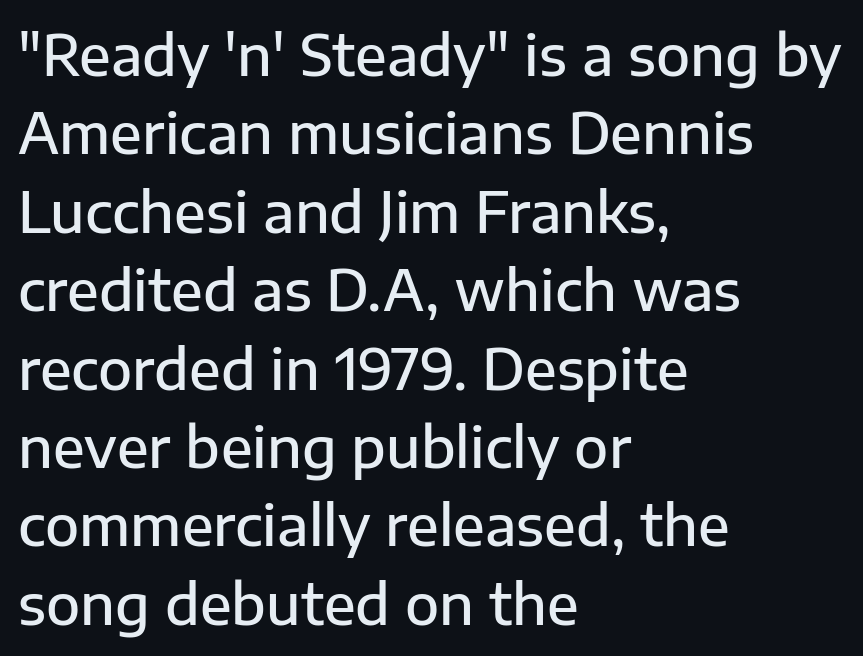
{"serif": "no", "italic": "no", "bold": "semi", "weight": "semibold", "width": "normal", "stroke_contrast": "low", "x_height": "medium", "monospaced": "no", "underline": "no", "align": "left", "line_spacing": "normal", "line_spacing_ratio": 1.4, "letter_spacing": "normal", "letter_spacing_em": 0.0, "glyph_px": 56}
